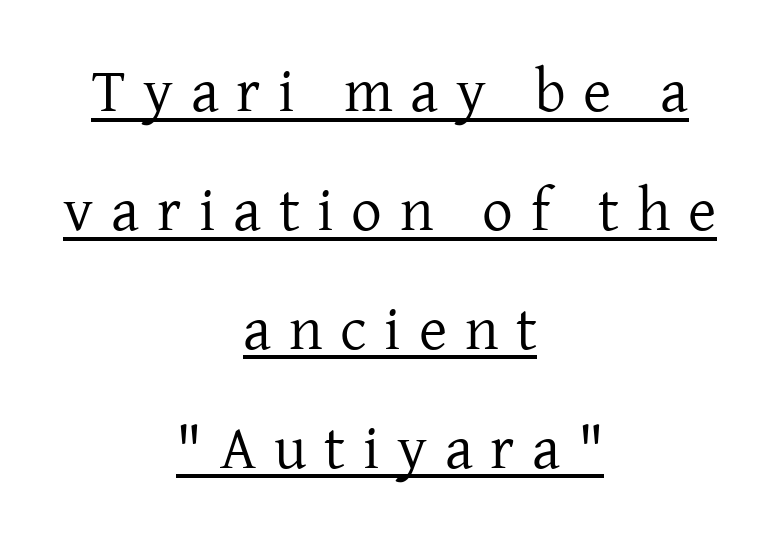
Q: Is the text bold? A: No.
Q: Is the text italic (slanted)? A: No, it is upright.
Q: Is the typeface a serif or a sans-serif typeface? A: Serif.
Q: Is the text underlined? A: Yes.
Q: How is the paragraph aligned? A: Centered.
Q: Is the spacing between letters normal or unusually wide? A: Unusually wide.
Q: Is the spacing between lines tight, normal or loose? A: Loose.
Q: Width (condensed, normal, or wide)? A: Normal.
Q: Stroke contrast? A: Low.
Q: x-height? A: Medium.
Q: Monospaced? A: No.
